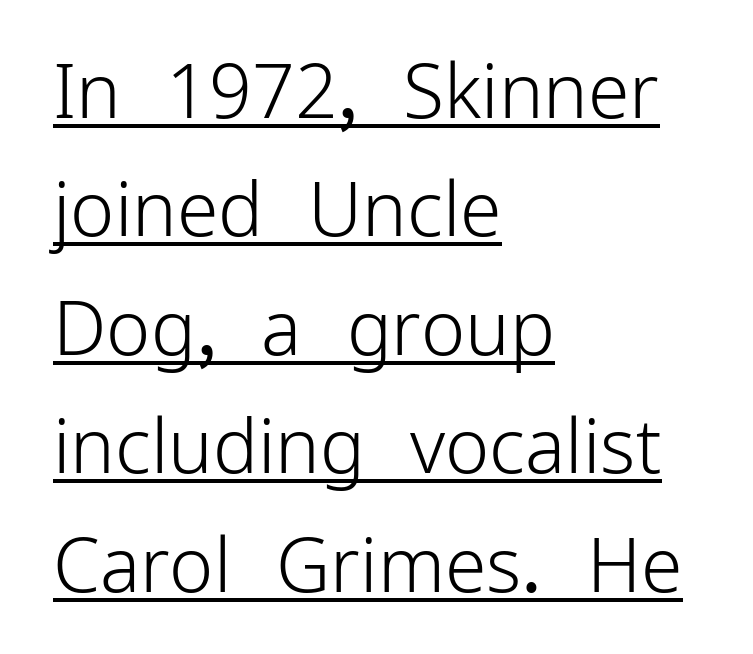
Q: Is the text bold? A: No.
Q: Is the text italic (slanted)? A: No, it is upright.
Q: Is the typeface a serif or a sans-serif typeface? A: Sans-serif.
Q: Is the text underlined? A: Yes.
Q: How is the paragraph aligned? A: Left-aligned.
Q: Is the spacing between letters normal or unusually wide? A: Normal.
Q: Is the spacing between lines tight, normal or loose? A: Normal.
Q: Width (condensed, normal, or wide)? A: Normal.
Q: Stroke contrast? A: Low.
Q: x-height? A: Medium.
Q: Monospaced? A: No.
